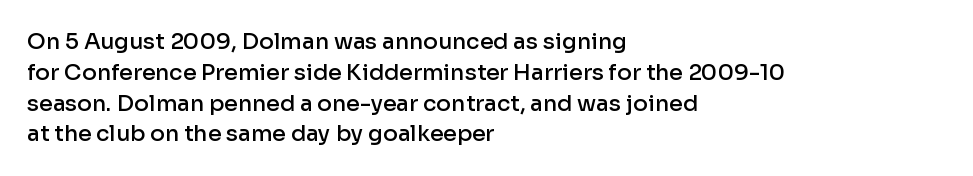
{"italic": "no", "bold": "semi", "underline": "no", "align": "left", "line_spacing": "normal", "line_spacing_ratio": 1.4, "letter_spacing": "normal", "letter_spacing_em": 0.0, "glyph_px": 22}
